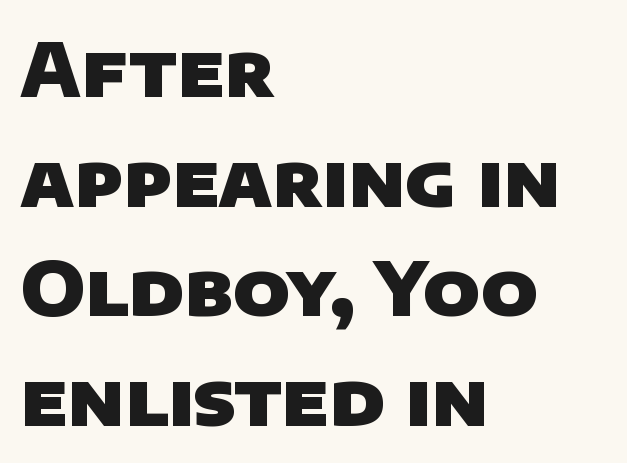
The image shows 74 px heavy sans-serif type; set left-aligned, normal line spacing (1.48x), normal letter spacing, not underlined; low stroke contrast and a large x-height.
